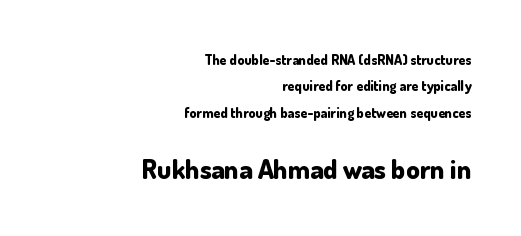
Q: Is the text bold? A: Yes.
Q: Is the text italic (slanted)? A: No, it is upright.
Q: Is the text underlined? A: No.
Q: How is the paragraph aligned? A: Right-aligned.
Q: Is the spacing between letters normal or unusually wide? A: Normal.
Q: Which block of text is set in a larger size, the first (top) or the second (bottom)? A: The second (bottom) one.
